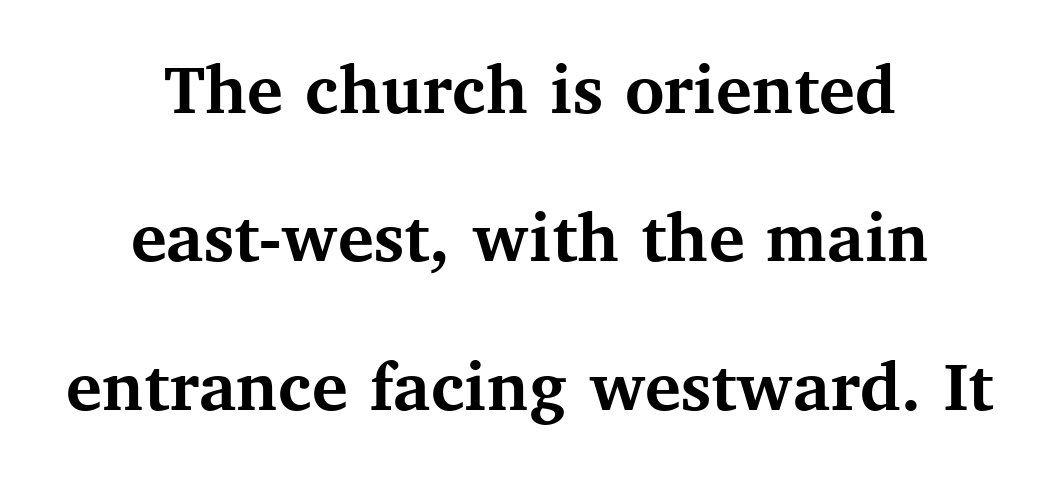
Words float on clear page, feet unadorned. Each line is balanced around a shared central axis. Every letter is thick-stroked: bold, no question. The letters advance in unequal steps, a hallmark of proportional type. Each word holds together tightly as a unit, with standard inter-letter gaps.
